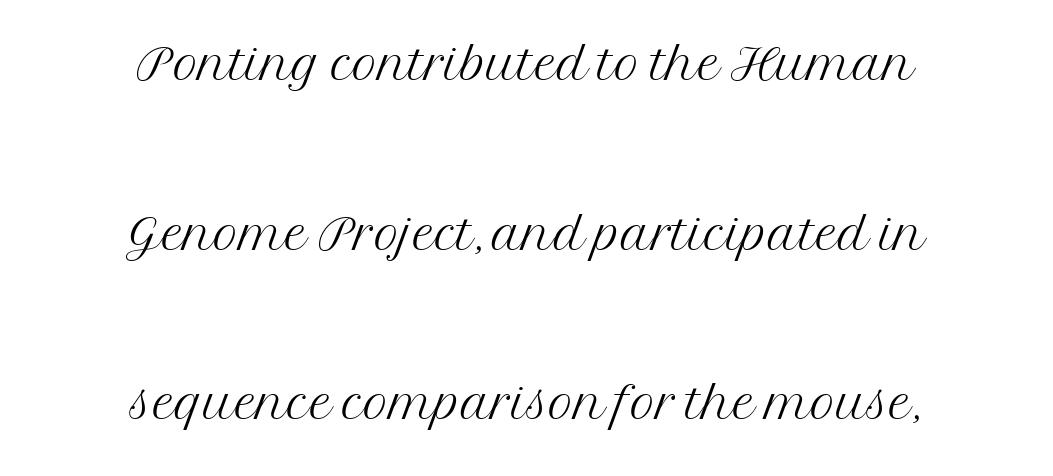
The image shows 69 px light serif type; set centered, loose line spacing (2.46x), normal letter spacing, not underlined; medium stroke contrast and a medium x-height.
